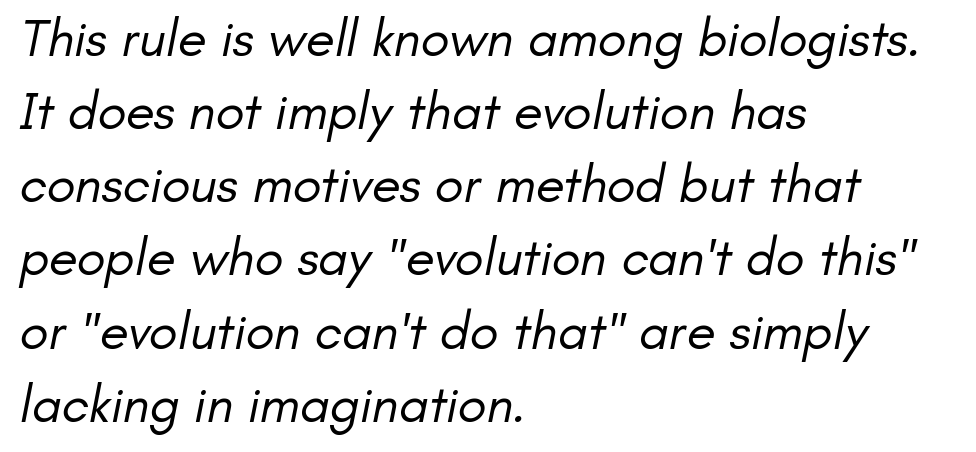
{"serif": "no", "bold": "no", "weight": "regular", "width": "normal", "stroke_contrast": "low", "x_height": "small", "monospaced": "no", "underline": "no", "align": "left", "line_spacing": "normal", "line_spacing_ratio": 1.38, "letter_spacing": "normal", "letter_spacing_em": 0.0, "glyph_px": 53}
